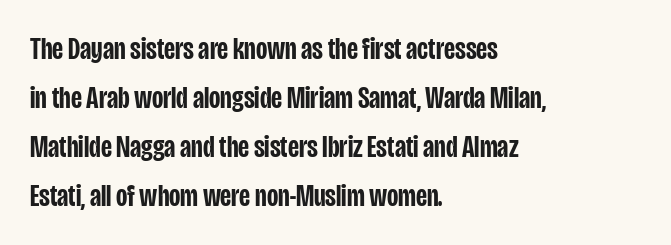
Vertical spacing — default. The zone under the glyphs is completely vacant. Left-aligned paragraph, ragged on the right. These lines keep a tight, regular rhythm from letter to letter.
